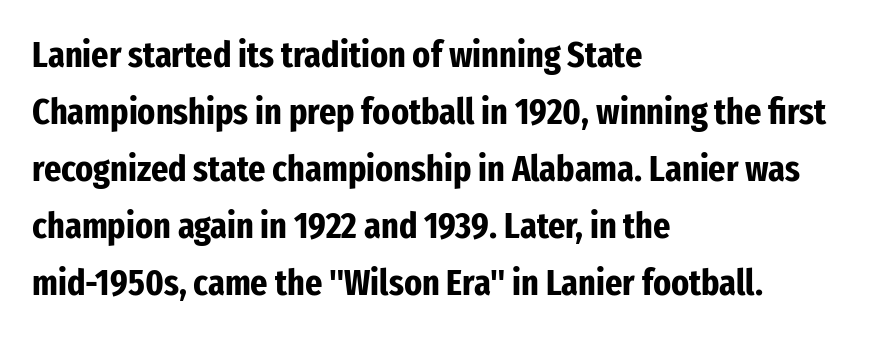
The image shows 37 px bold, condensed sans-serif type, upright; set left-aligned, normal line spacing (1.54x), normal letter spacing, not underlined; low stroke contrast and a medium x-height.
